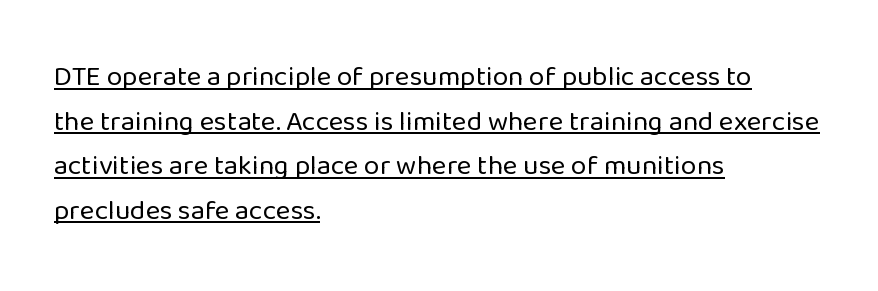
The image shows 28 px regular-weight sans-serif type, upright; set left-aligned, normal line spacing (1.59x), normal letter spacing, underlined; low stroke contrast and a medium x-height.
